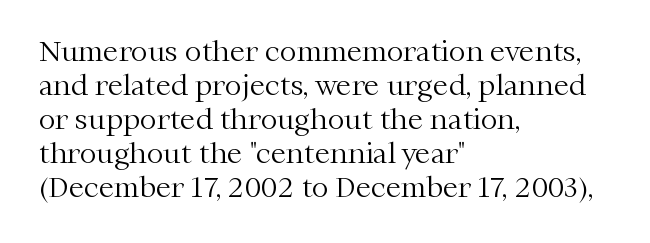
{"serif": "yes", "italic": "no", "bold": "no", "weight": "light", "width": "normal", "stroke_contrast": "medium", "x_height": "medium", "monospaced": "no", "underline": "no", "align": "left", "line_spacing_ratio": 1.21, "letter_spacing": "normal", "letter_spacing_em": 0.0, "glyph_px": 28}
